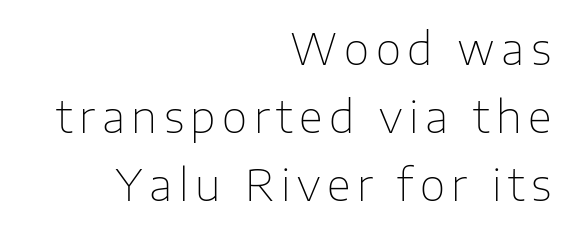
Q: Is the text bold? A: No.
Q: Is the text italic (slanted)? A: No, it is upright.
Q: Is the typeface a serif or a sans-serif typeface? A: Sans-serif.
Q: Is the text underlined? A: No.
Q: How is the paragraph aligned? A: Right-aligned.
Q: Is the spacing between lines tight, normal or loose? A: Normal.
Q: Width (condensed, normal, or wide)? A: Normal.
Q: Stroke contrast? A: Low.
Q: x-height? A: Medium.
Q: Monospaced? A: No.
